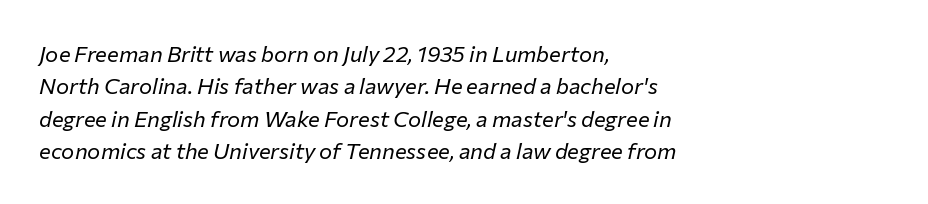
Caption: standard tracking, unaltered. Slant detected: the letters are inclined. Layout note: lines flush left. Has an underline been added? It has not. A quiet, ordinary-to-light weight characterises the typeface. Vertically, the passage feels balanced, rows spaced as you'd expect.
